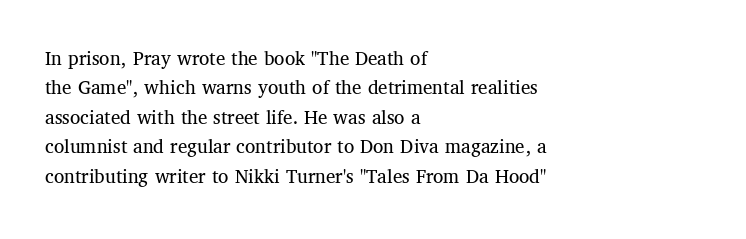
A clean baseline with only descenders dipping below it. If you drew a line through each stem, it would be perfectly vertical. Honestly, the row spacing looks completely unremarkable. Is this a heavy cut? Hardly; it is regular or lighter.
